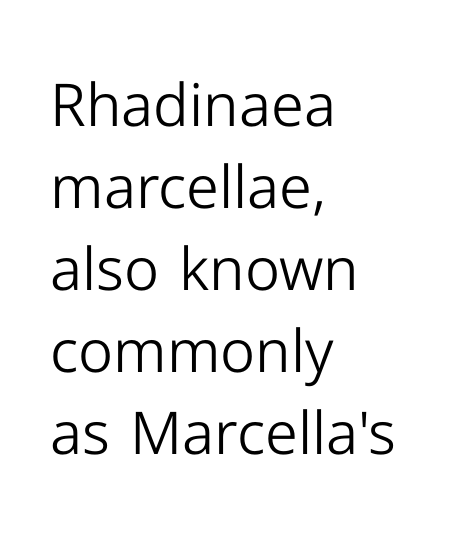
The image shows 59 px light sans-serif type, upright; set left-aligned, normal line spacing (1.39x), normal letter spacing, not underlined; low stroke contrast and a medium x-height.
